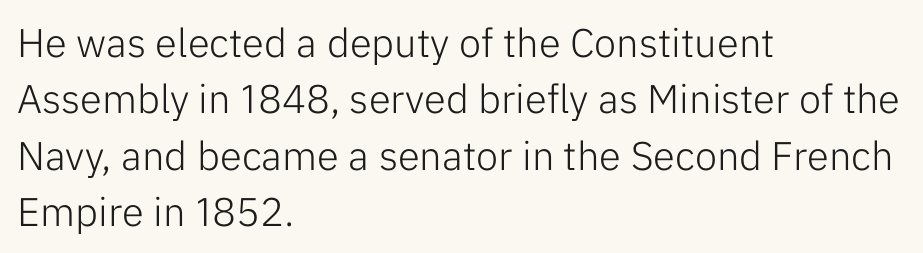
The image shows 40 px light sans-serif type, upright; set left-aligned, normal line spacing (1.41x), normal letter spacing, not underlined; low stroke contrast and a medium x-height.
